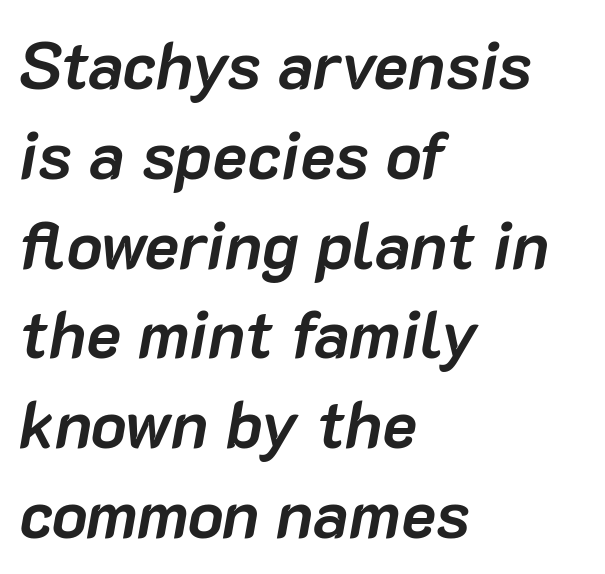
{"italic": "yes", "lean": "right", "slant_degrees": 10, "bold": "yes", "weight": "semibold", "width": "normal", "stroke_contrast": "low", "x_height": "medium", "monospaced": "no", "underline": "no", "align": "left", "line_spacing": "normal", "line_spacing_ratio": 1.36, "letter_spacing": "normal", "letter_spacing_em": 0.0, "glyph_px": 66}
